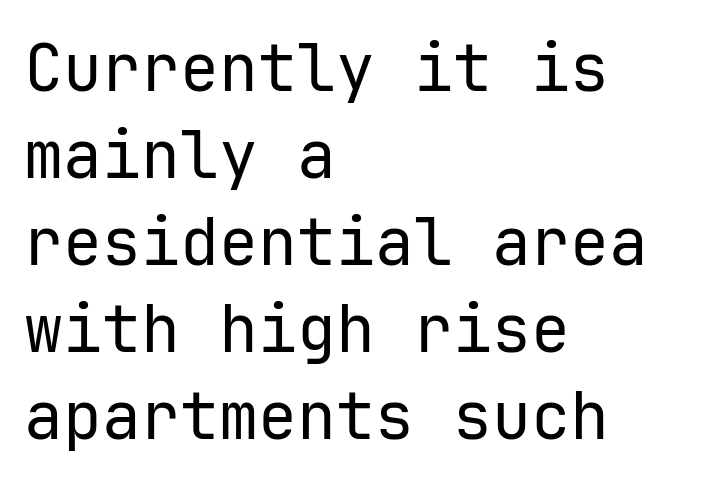
{"serif": "no", "italic": "no", "bold": "no", "weight": "regular", "width": "normal", "stroke_contrast": "low", "x_height": "medium", "underline": "no", "align": "left", "line_spacing": "normal", "line_spacing_ratio": 1.34, "letter_spacing": "normal", "letter_spacing_em": 0.0, "glyph_px": 65}
